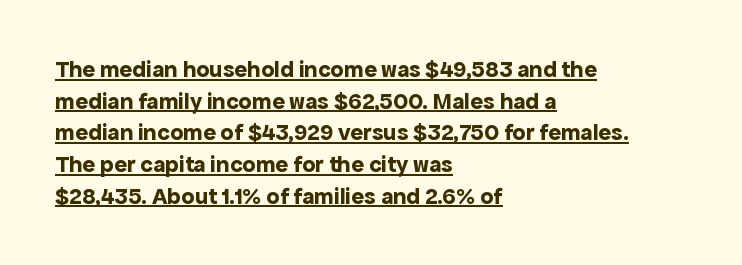
Q: Is the text bold? A: Yes.
Q: Is the text italic (slanted)? A: No, it is upright.
Q: Is the text underlined? A: Yes.
Q: How is the paragraph aligned? A: Left-aligned.
Q: Is the spacing between letters normal or unusually wide? A: Normal.
Q: Is the spacing between lines tight, normal or loose? A: Normal.
